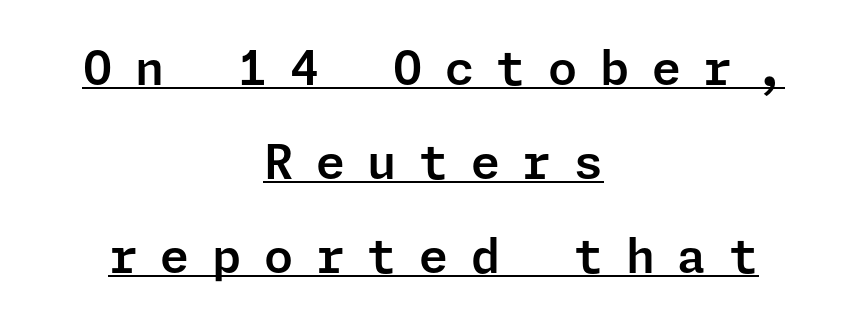
{"serif": "no", "italic": "no", "width": "normal", "stroke_contrast": "low", "x_height": "medium", "underline": "yes", "align": "center", "line_spacing": "loose", "line_spacing_ratio": 2.0, "letter_spacing": "wide", "letter_spacing_em": 0.48, "glyph_px": 47}
